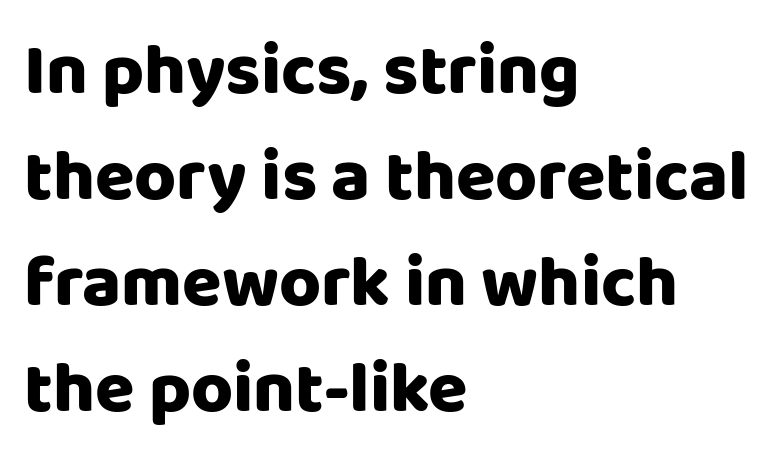
Q: Is the text italic (slanted)? A: No, it is upright.
Q: Is the typeface a serif or a sans-serif typeface? A: Sans-serif.
Q: Is the text underlined? A: No.
Q: How is the paragraph aligned? A: Left-aligned.
Q: Is the spacing between letters normal or unusually wide? A: Normal.
Q: Is the spacing between lines tight, normal or loose? A: Normal.
Q: Width (condensed, normal, or wide)? A: Normal.
Q: Stroke contrast? A: Low.
Q: x-height? A: Large.
Q: Monospaced? A: No.
